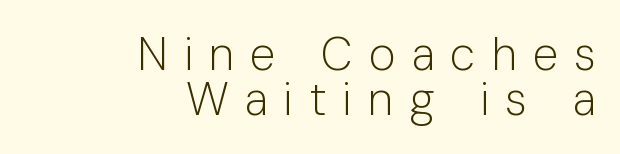
Is this a fixed-width face? No — the glyphs have proportional, varying widths. The axis of the letterforms is exactly vertical. The line texture is sparse and dotted thanks to wide tracking. The leading is snug, giving the passage a crowded texture. A bare baseline throughout the passage.
